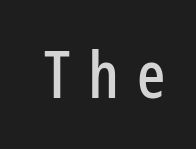
Q: Is the text italic (slanted)? A: No, it is upright.
Q: Is the typeface a serif or a sans-serif typeface? A: Sans-serif.
Q: Is the text underlined? A: No.
Q: Is the spacing between letters normal or unusually wide? A: Unusually wide.
Q: Width (condensed, normal, or wide)? A: Condensed.
Q: Stroke contrast? A: Low.
Q: x-height? A: Medium.
Q: Monospaced? A: No.
